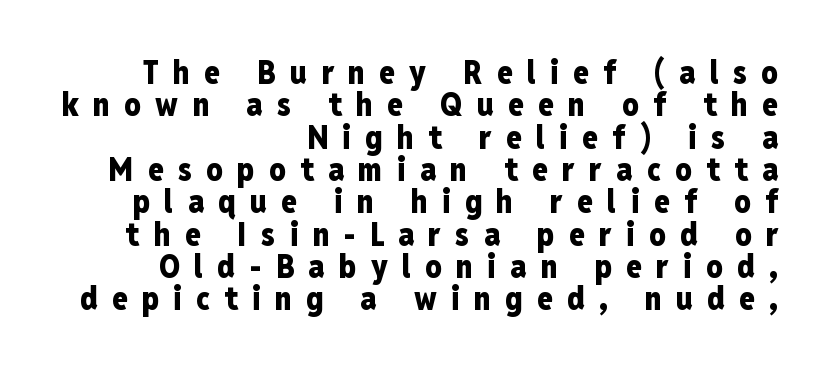
{"serif": "no", "italic": "no", "bold": "yes", "weight": "heavy", "width": "condensed", "stroke_contrast": "low", "x_height": "medium", "monospaced": "no", "underline": "no", "align": "right", "line_spacing": "tight", "line_spacing_ratio": 1.01, "letter_spacing": "wide", "letter_spacing_em": 0.45, "glyph_px": 32}
